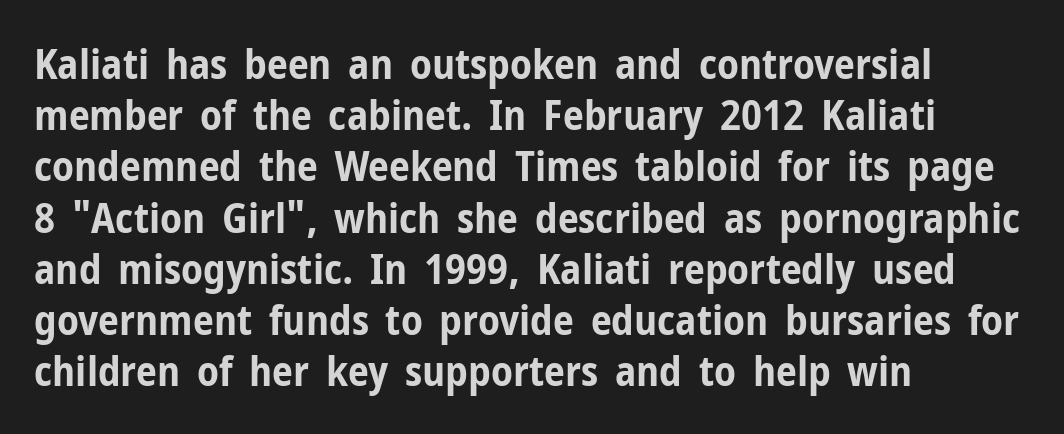
Q: Is the text bold? A: Yes.
Q: Is the text italic (slanted)? A: No, it is upright.
Q: Is the typeface a serif or a sans-serif typeface? A: Sans-serif.
Q: Is the text underlined? A: No.
Q: How is the paragraph aligned? A: Left-aligned.
Q: Is the spacing between letters normal or unusually wide? A: Normal.
Q: Width (condensed, normal, or wide)? A: Condensed.
Q: Stroke contrast? A: Low.
Q: x-height? A: Medium.
Q: Monospaced? A: No.
